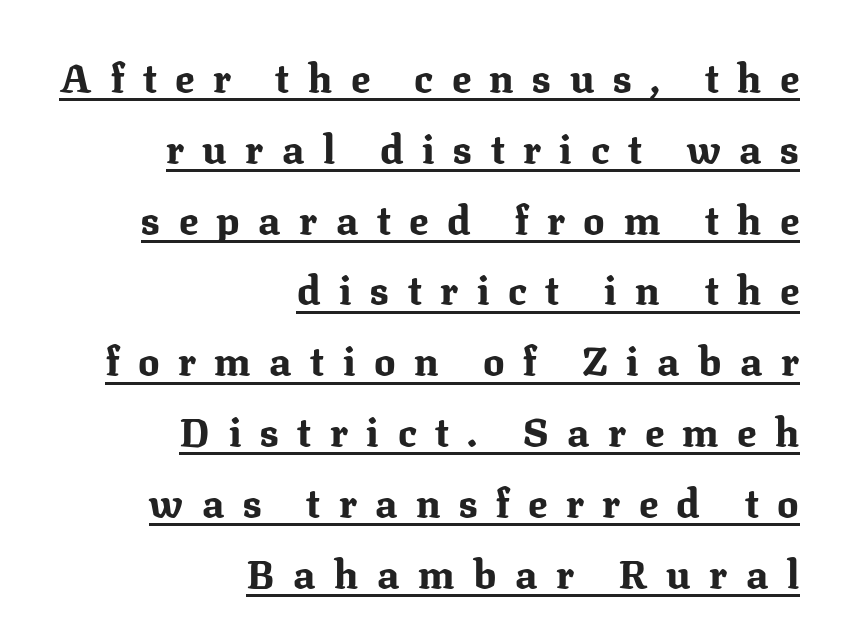
{"serif": "yes", "italic": "no", "bold": "yes", "weight": "bold", "width": "normal", "stroke_contrast": "medium", "x_height": "medium", "monospaced": "no", "underline": "yes", "align": "right", "line_spacing_ratio": 1.77, "letter_spacing": "wide", "letter_spacing_em": 0.46, "glyph_px": 40}
